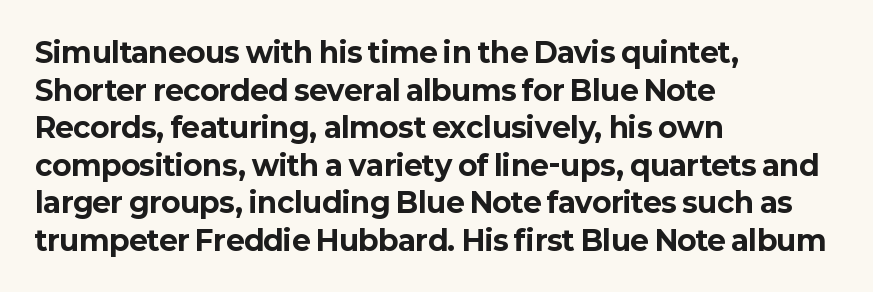
Q: Is the text bold? A: Yes.
Q: Is the text italic (slanted)? A: No, it is upright.
Q: Is the typeface a serif or a sans-serif typeface? A: Sans-serif.
Q: Is the text underlined? A: No.
Q: How is the paragraph aligned? A: Left-aligned.
Q: Is the spacing between letters normal or unusually wide? A: Normal.
Q: Is the spacing between lines tight, normal or loose? A: Normal.
Q: Width (condensed, normal, or wide)? A: Normal.
Q: Stroke contrast? A: Low.
Q: x-height? A: Medium.
Q: Monospaced? A: No.
